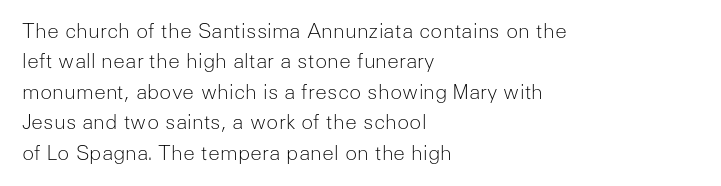
The image shows 20 px text type, upright; set left-aligned, normal line spacing (1.52x), normal letter spacing, not underlined.
